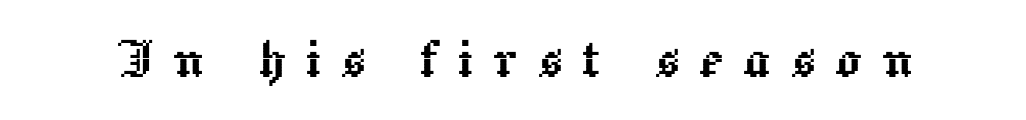
{"italic": "no", "width": "normal", "x_height": "medium", "monospaced": "no", "underline": "no", "letter_spacing": "wide", "letter_spacing_em": 0.3, "glyph_px": 65}
